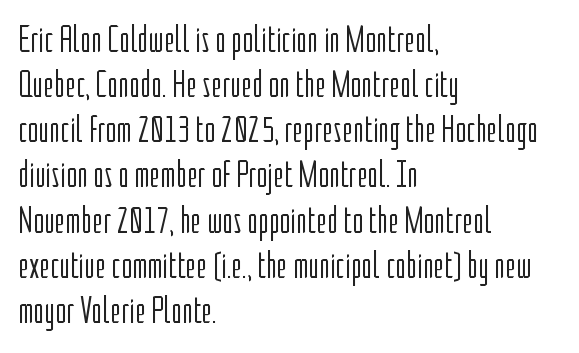
Posture: vertical. These lines are rendered in a variable-pitch font. What stands out about the letter spacing? Nothing — it is the standard amount. To sum up the face: it is a sans, with no serifs. The paragraph has a hard left edge and a soft right edge. Stems here are at most as thick as an everyday book face.
